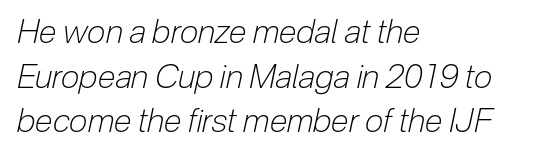
Do the characters align in a grid? No, the font is proportional. The rows are spaced the way most documents space them. Clear beneath every line of the passage. Is the type heavy? It reads as light-to-regular instead.
